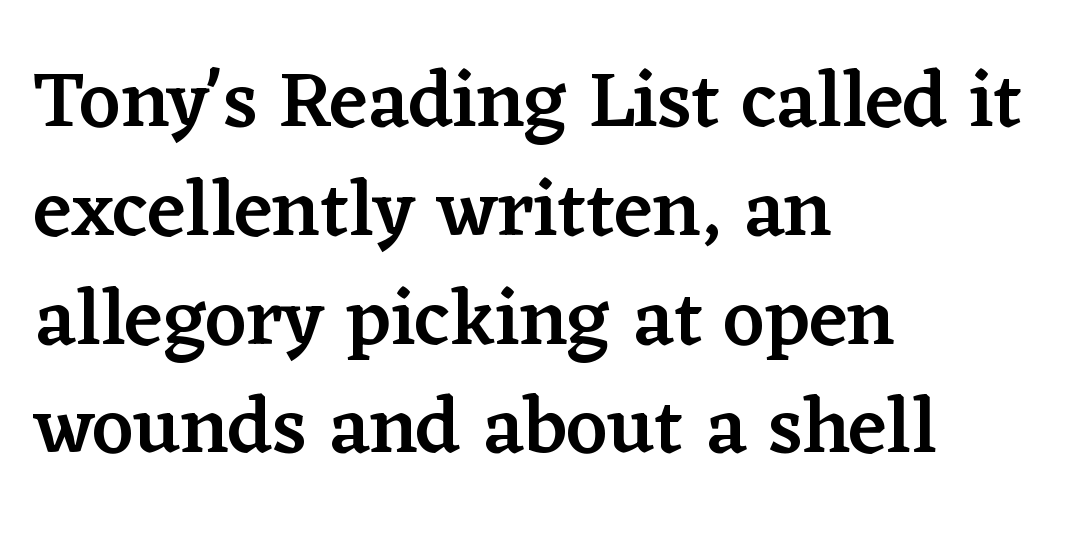
Underlining? Definitely not there. Notice how descenders clear the ascenders below comfortably — that's standard leading. A fair bit of extra ink — the face is semibold, not bold. Compared with typical body copy, the letter spacing here is the same. This sample has the flowing, uneven cadence of proportional lettering. The rendering shows small feet on the letterforms — a serif design.
